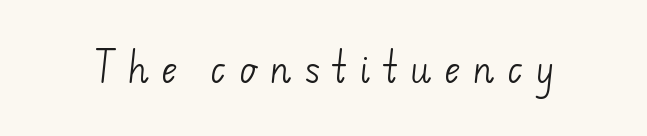
Q: Is the text bold? A: No.
Q: Is the typeface a serif or a sans-serif typeface? A: Sans-serif.
Q: Is the text underlined? A: No.
Q: Is the spacing between letters normal or unusually wide? A: Unusually wide.
Q: Width (condensed, normal, or wide)? A: Normal.
Q: Stroke contrast? A: Low.
Q: x-height? A: Small.
Q: Monospaced? A: No.
